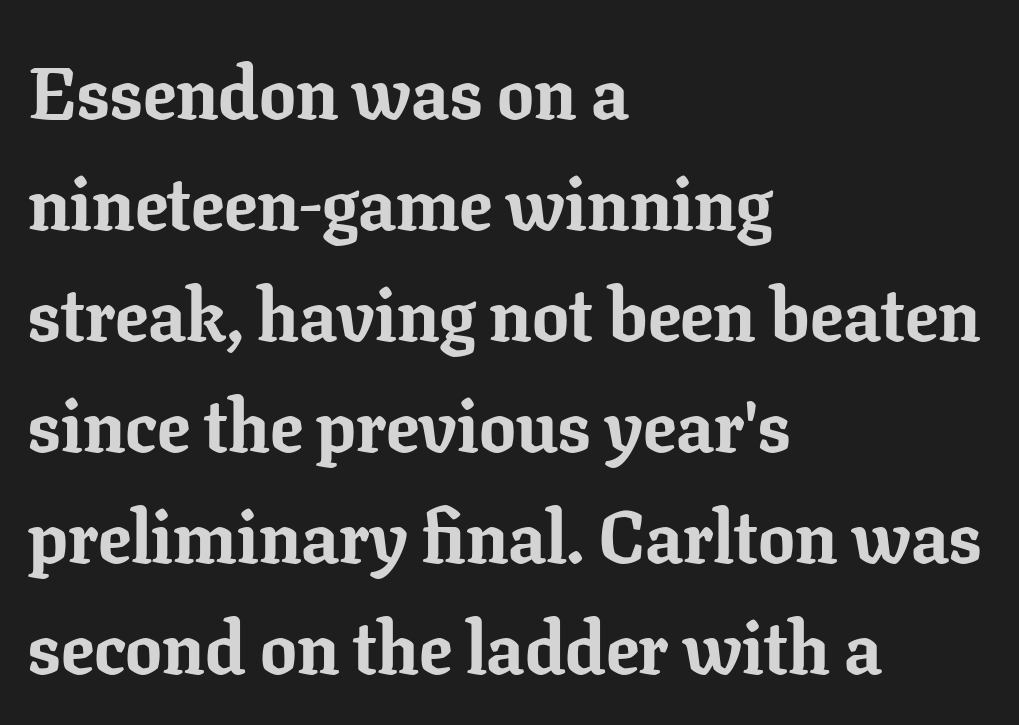
The typeface chosen for these lines features serifs. As a designer I'd log this as weight 700, bold. The passage is arranged the way most books set body copy — flush left. Vertical strokes here are truly vertical. Proportional: the letters do not fall into vertical columns. The face used here is rendered with its standard letterfit.
